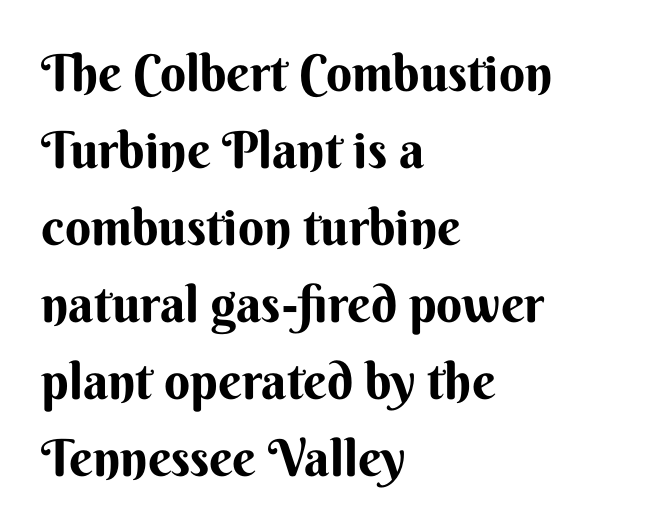
The image shows 51 px bold sans-serif type, upright; set left-aligned, normal line spacing (1.51x), normal letter spacing, not underlined; medium stroke contrast and a small x-height.
